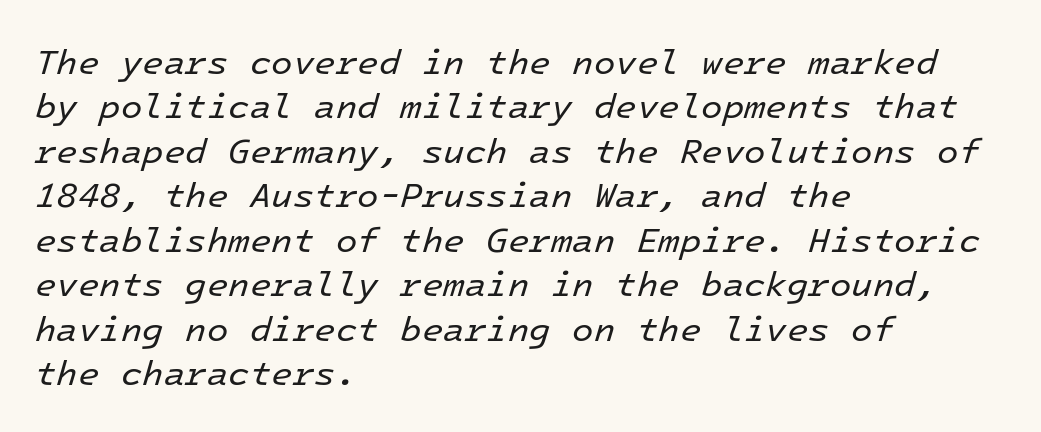
{"italic": "yes", "lean": "right", "slant_degrees": 16, "bold": "no", "weight": "regular", "width": "normal", "stroke_contrast": "low", "x_height": "medium", "monospaced": "yes", "underline": "no", "align": "left", "line_spacing": "normal", "line_spacing_ratio": 1.27, "letter_spacing": "normal", "letter_spacing_em": 0.0, "glyph_px": 35}
